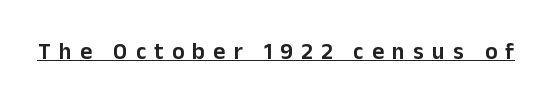
Q: Is the text italic (slanted)? A: No, it is upright.
Q: Is the text underlined? A: Yes.
Q: Is the spacing between letters normal or unusually wide? A: Unusually wide.
